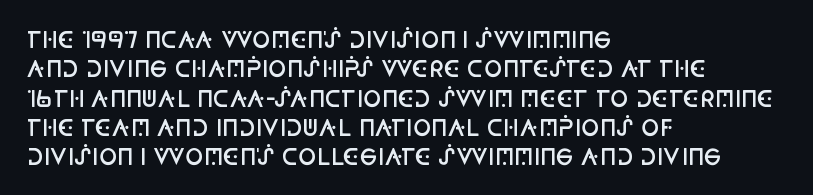
Q: Is the text bold? A: Semi-bold.
Q: Is the text italic (slanted)? A: No, it is upright.
Q: Is the text underlined? A: No.
Q: How is the paragraph aligned? A: Left-aligned.
Q: Is the spacing between letters normal or unusually wide? A: Normal.
Q: Is the spacing between lines tight, normal or loose? A: Normal.
